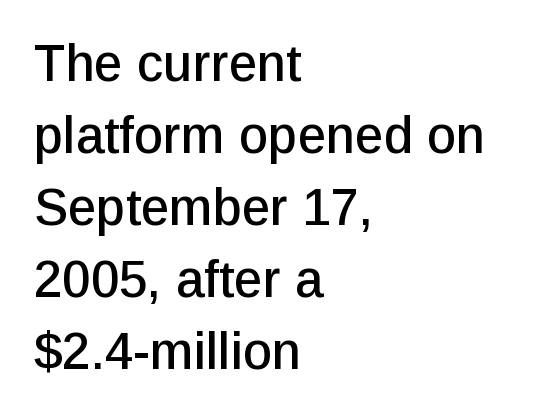
The rendering uses natural spacing where letterforms have individual widths. The face used here is a sans, in the tradition of grotesques and geometrics. The letters stand straight up with perfectly vertical stems. The line texture is even and compact thanks to regular tracking. In terms of leading, this rendering sits right in the middle.
